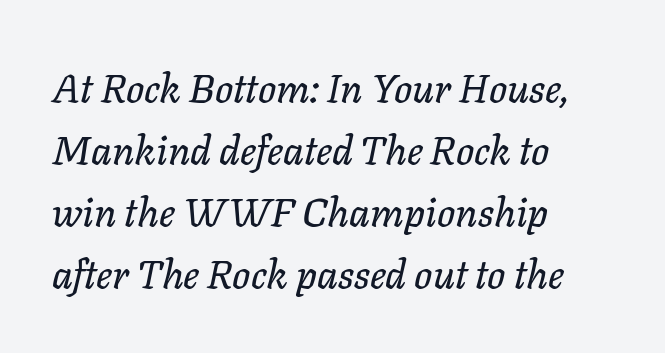
Line starts are locked; line ends wander. The tracking reads as untouched default to a designer's eye. Normally led — the rows are evenly, conventionally spaced. The passage shown is typed in a proportional face where columns would drift. No word sits above an underline. Designer's note — italics engaged.
